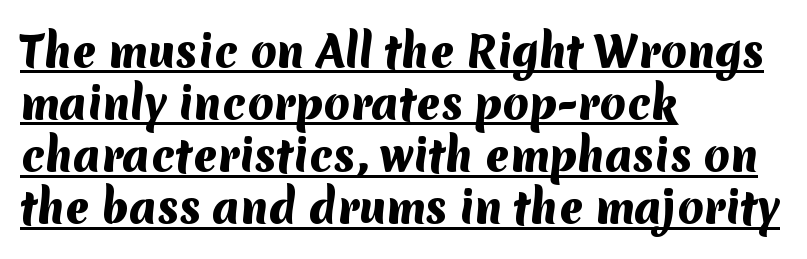
Q: Is the text bold? A: Yes.
Q: Is the typeface a serif or a sans-serif typeface? A: Sans-serif.
Q: Is the text underlined? A: Yes.
Q: How is the paragraph aligned? A: Left-aligned.
Q: Is the spacing between letters normal or unusually wide? A: Normal.
Q: Width (condensed, normal, or wide)? A: Normal.
Q: Stroke contrast? A: Medium.
Q: x-height? A: Medium.
Q: Monospaced? A: No.
